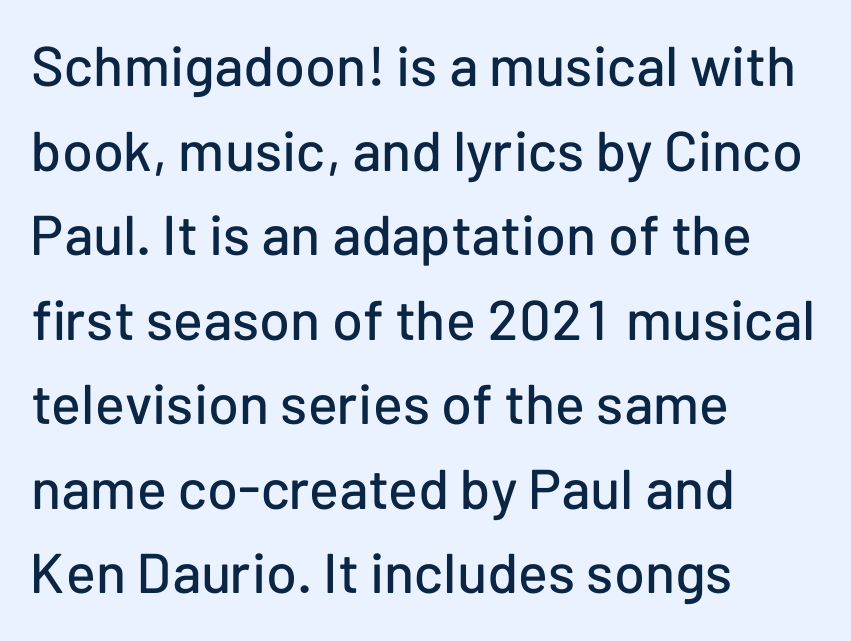
{"serif": "no", "italic": "no", "width": "normal", "stroke_contrast": "low", "x_height": "medium", "monospaced": "no", "underline": "no", "align": "left", "line_spacing": "normal", "line_spacing_ratio": 1.51, "letter_spacing": "normal", "letter_spacing_em": 0.0, "glyph_px": 56}
